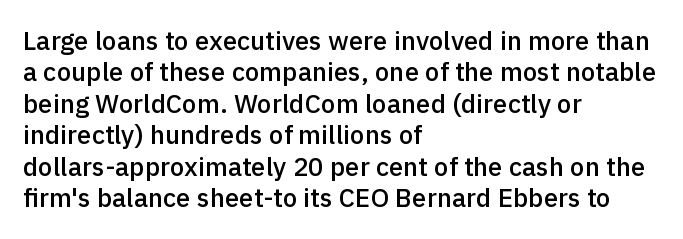
Q: Is the text bold? A: Semi-bold.
Q: Is the text italic (slanted)? A: No, it is upright.
Q: Is the text underlined? A: No.
Q: How is the paragraph aligned? A: Left-aligned.
Q: Is the spacing between letters normal or unusually wide? A: Normal.
